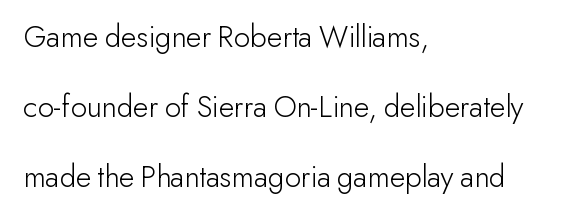
{"serif": "no", "italic": "no", "bold": "no", "weight": "light", "width": "normal", "stroke_contrast": "low", "x_height": "small", "monospaced": "no", "underline": "no", "align": "left", "line_spacing": "loose", "line_spacing_ratio": 2.18, "letter_spacing": "normal", "letter_spacing_em": 0.0, "glyph_px": 32}
